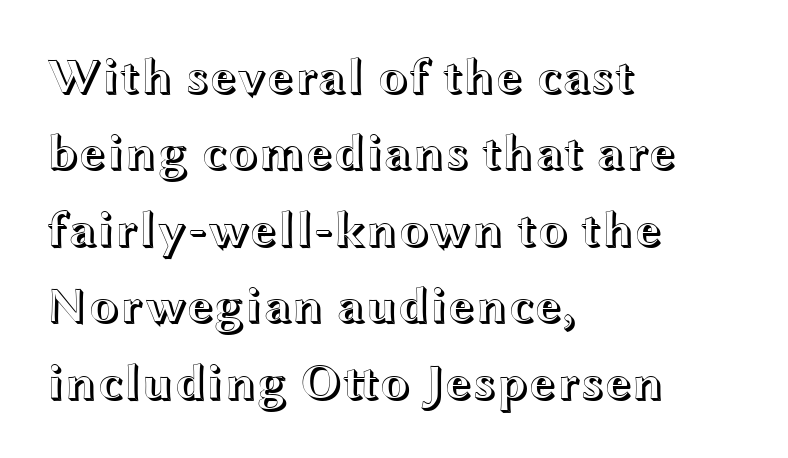
{"italic": "no", "width": "wide", "x_height": "medium", "monospaced": "no", "underline": "no", "align": "left", "line_spacing": "normal", "line_spacing_ratio": 1.53, "letter_spacing": "normal", "letter_spacing_em": 0.0, "glyph_px": 50}
